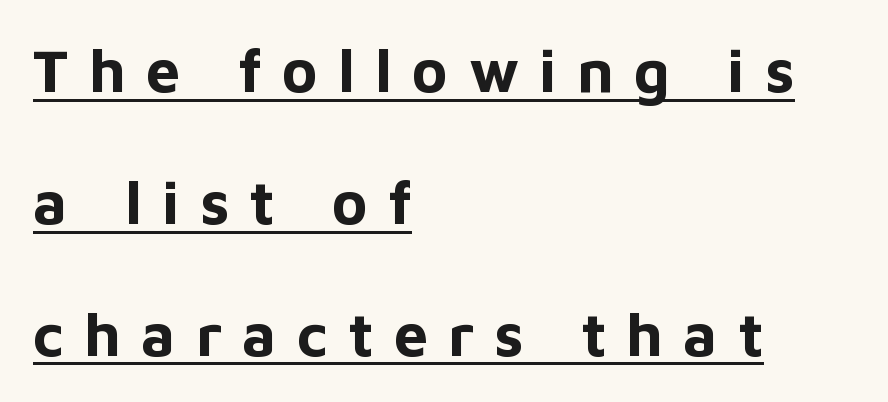
{"serif": "no", "italic": "no", "bold": "yes", "weight": "bold", "width": "normal", "stroke_contrast": "low", "x_height": "medium", "monospaced": "no", "underline": "yes", "align": "left", "line_spacing": "loose", "line_spacing_ratio": 2.16, "letter_spacing": "wide", "letter_spacing_em": 0.33, "glyph_px": 61}
